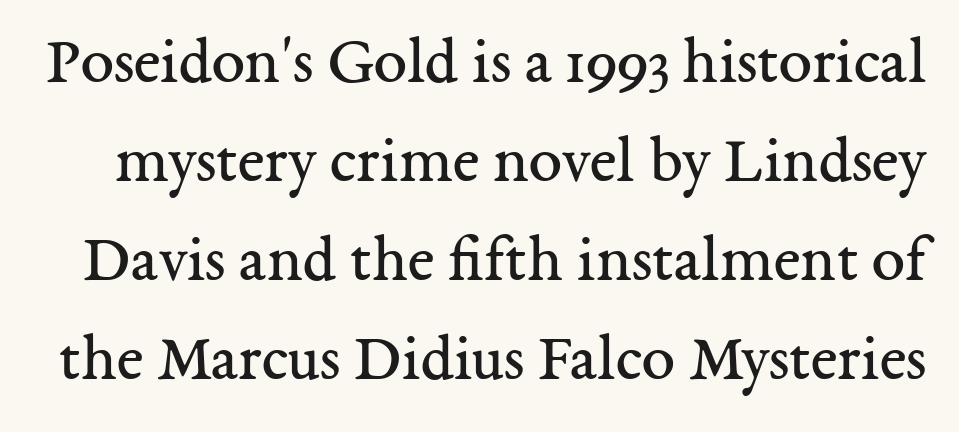
The image shows 67 px regular-weight serif type, upright; set normal line spacing (1.48x), normal letter spacing, not underlined; medium stroke contrast and a medium x-height.
